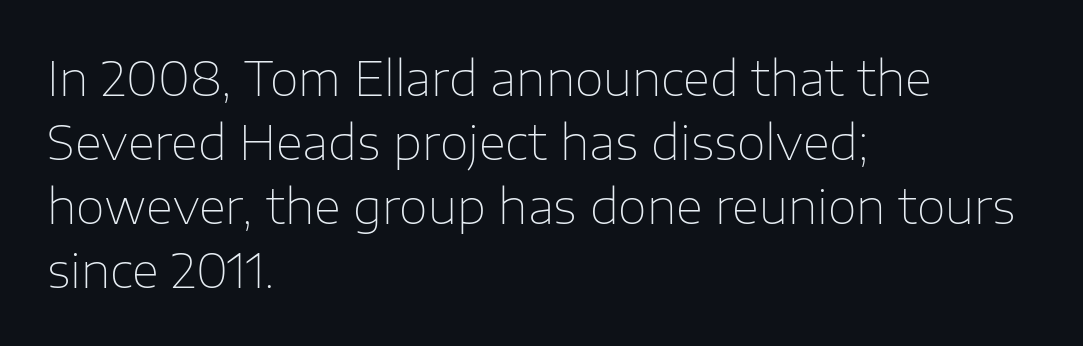
The gap between lines stays unmarked. Compared with a typical body face, this is equally light or lighter still. The rag falls on the right side of this text block. The passage shown is typed in a proportional face where columns would drift. Default kerning and tracking; the words read as compact shapes. Regular leading.
